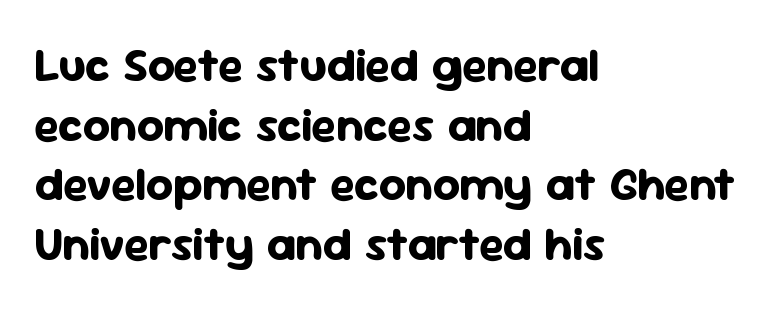
{"serif": "no", "italic": "no", "bold": "yes", "weight": "bold", "width": "normal", "stroke_contrast": "low", "x_height": "medium", "monospaced": "no", "underline": "no", "align": "left", "line_spacing": "normal", "line_spacing_ratio": 1.27, "letter_spacing": "normal", "letter_spacing_em": 0.0, "glyph_px": 47}
